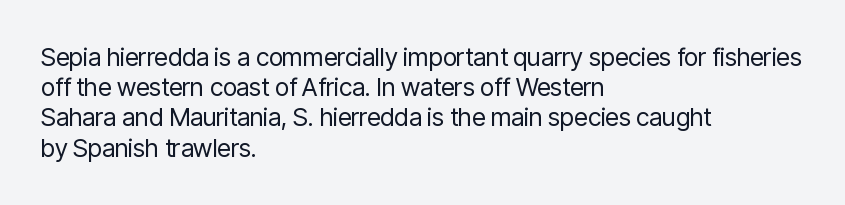
{"italic": "no", "bold": "no", "underline": "no", "align": "left", "line_spacing_ratio": 1.21, "letter_spacing": "normal", "letter_spacing_em": 0.0, "glyph_px": 25}
